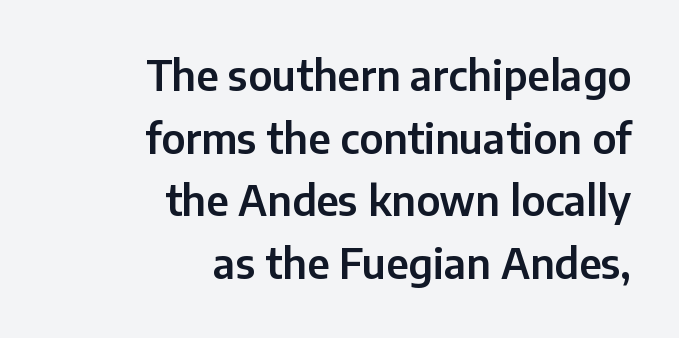
{"serif": "no", "italic": "no", "width": "normal", "stroke_contrast": "low", "x_height": "medium", "monospaced": "no", "underline": "no", "align": "right", "line_spacing": "normal", "line_spacing_ratio": 1.53, "letter_spacing": "normal", "letter_spacing_em": 0.0, "glyph_px": 41}
